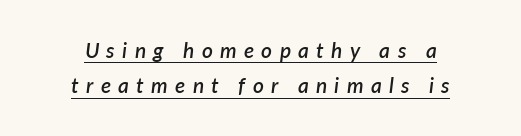
{"italic": "yes", "lean": "right", "slant_degrees": 7, "bold": "semi", "underline": "yes", "align": "center", "line_spacing": "normal", "line_spacing_ratio": 1.68, "letter_spacing": "wide", "letter_spacing_em": 0.35, "glyph_px": 21}
